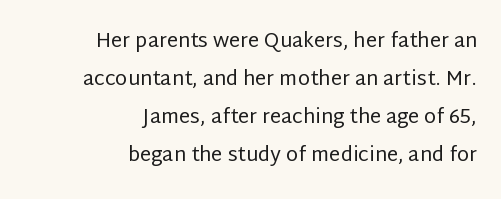
The image shows 20 px text type, upright; set right-aligned, loose line spacing (1.9x), normal letter spacing, not underlined.
